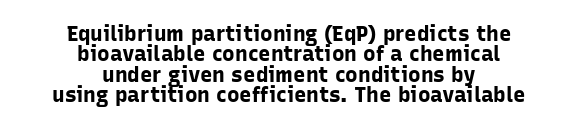
Q: Is the text bold? A: Yes.
Q: Is the text italic (slanted)? A: No, it is upright.
Q: Is the text underlined? A: No.
Q: How is the paragraph aligned? A: Centered.
Q: Is the spacing between letters normal or unusually wide? A: Normal.
Q: Is the spacing between lines tight, normal or loose? A: Tight.
